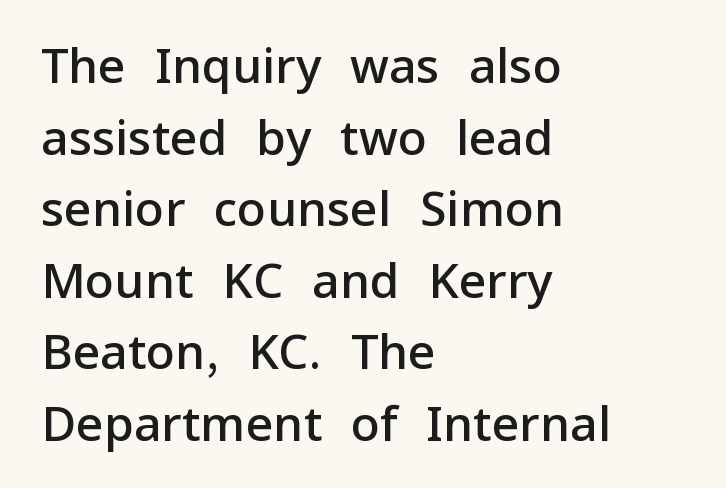
{"serif": "no", "italic": "no", "bold": "semi", "weight": "semibold", "width": "normal", "stroke_contrast": "low", "x_height": "medium", "monospaced": "no", "underline": "no", "align": "left", "line_spacing": "normal", "line_spacing_ratio": 1.49, "letter_spacing": "normal", "letter_spacing_em": 0.0, "glyph_px": 48}
